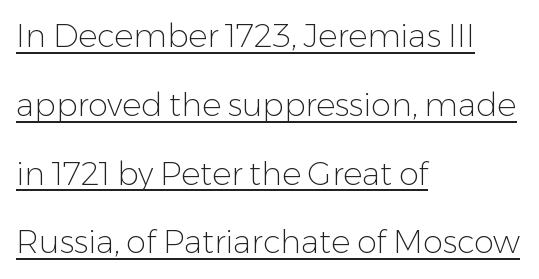
Do the letters lean? They stand straight. Does the leading feel generous? Absolutely, it's lavish. A typesetter would call this zero additional tracking. The letters look calm and open, with moderate or lighter stems.
